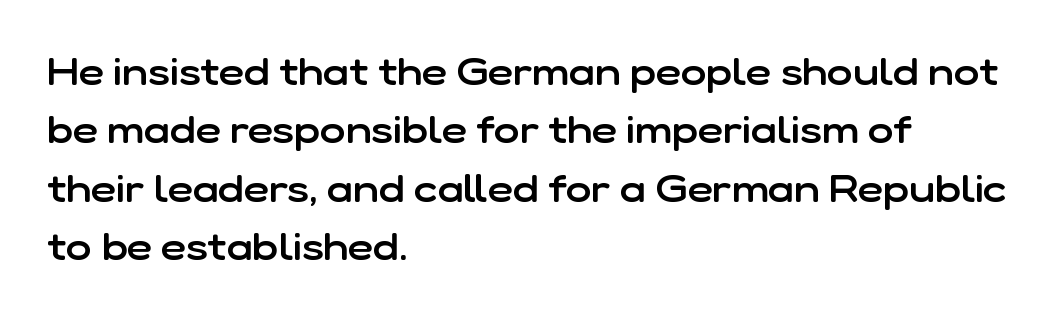
Q: Is the text bold? A: Semi-bold.
Q: Is the text italic (slanted)? A: No, it is upright.
Q: Is the typeface a serif or a sans-serif typeface? A: Sans-serif.
Q: Is the text underlined? A: No.
Q: How is the paragraph aligned? A: Left-aligned.
Q: Is the spacing between letters normal or unusually wide? A: Normal.
Q: Is the spacing between lines tight, normal or loose? A: Normal.
Q: Width (condensed, normal, or wide)? A: Normal.
Q: Stroke contrast? A: Low.
Q: x-height? A: Medium.
Q: Monospaced? A: No.
